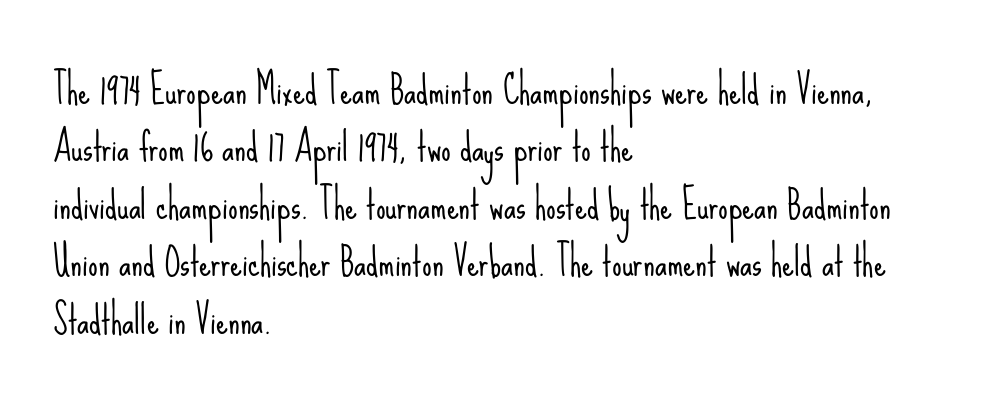
Horizontally, the lines are justified to the leading edge only. The face used here is a sans, in the tradition of grotesques and geometrics. Here the designer chose a conventional face with non-uniform glyph widths. The type sits square on the baseline with zero lean. This rendering leaves character spacing at its baseline value.
